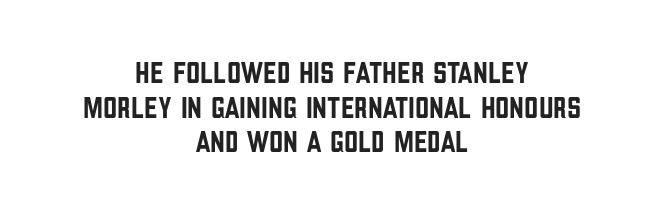
{"serif": "no", "italic": "no", "width": "condensed", "stroke_contrast": "low", "x_height": "large", "monospaced": "no", "underline": "no", "align": "center", "line_spacing": "tight", "line_spacing_ratio": 1.12, "letter_spacing": "normal", "letter_spacing_em": 0.0, "glyph_px": 31}
